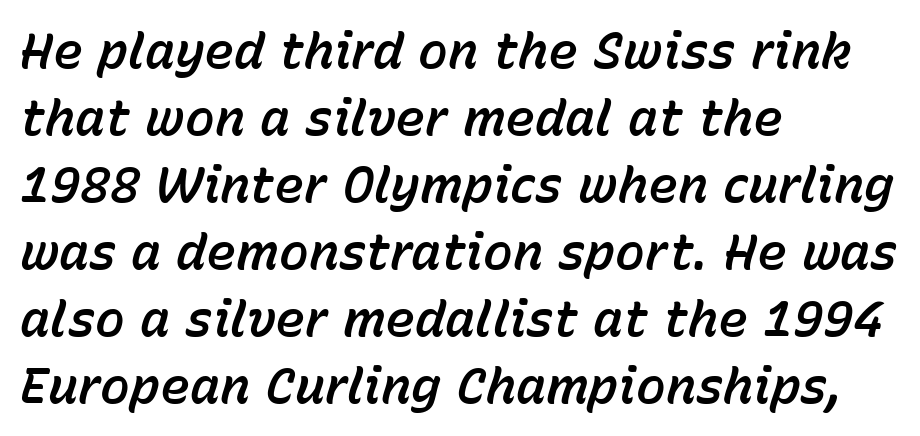
{"italic": "yes", "lean": "right", "slant_degrees": 15, "width": "normal", "stroke_contrast": "low", "x_height": "medium", "monospaced": "no", "underline": "no", "align": "left", "line_spacing": "normal", "line_spacing_ratio": 1.34, "letter_spacing": "normal", "letter_spacing_em": 0.0, "glyph_px": 50}
